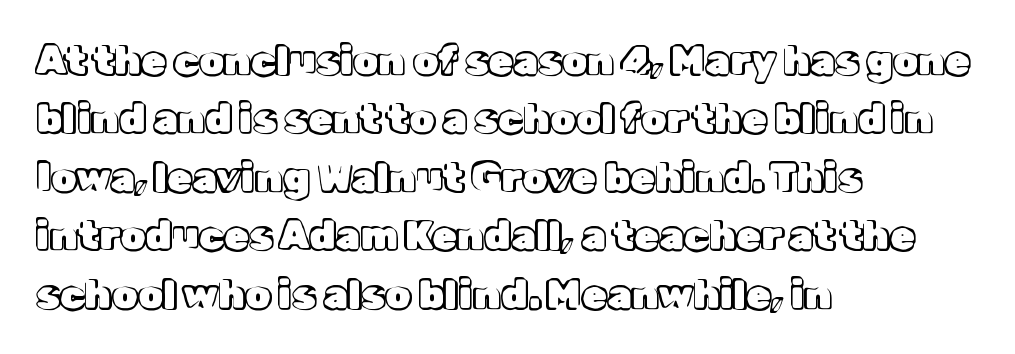
{"italic": "no", "width": "normal", "x_height": "medium", "monospaced": "no", "underline": "no", "align": "left", "line_spacing": "normal", "line_spacing_ratio": 1.46, "letter_spacing": "normal", "letter_spacing_em": 0.0, "glyph_px": 40}
